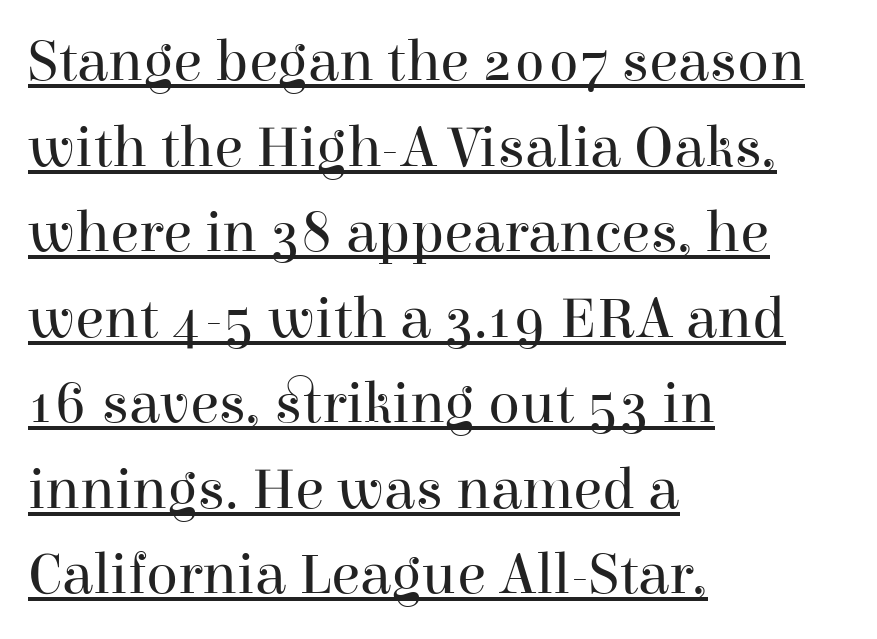
{"serif": "yes", "italic": "no", "bold": "no", "weight": "regular", "width": "normal", "stroke_contrast": "high", "x_height": "medium", "monospaced": "no", "underline": "yes", "align": "left", "line_spacing": "normal", "line_spacing_ratio": 1.45, "letter_spacing": "normal", "letter_spacing_em": 0.0, "glyph_px": 59}
